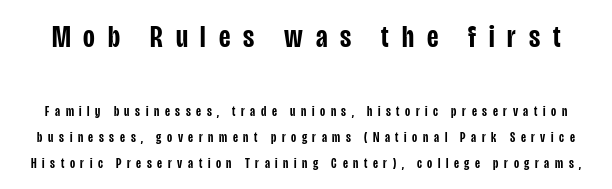
The image shows 32 px semibold, condensed sans-serif type, upright; set line spacing 1.85x, unusually wide letter spacing (+0.4 em), not underlined; the first (top) block is 2.29x larger; low stroke contrast and a large x-height.
